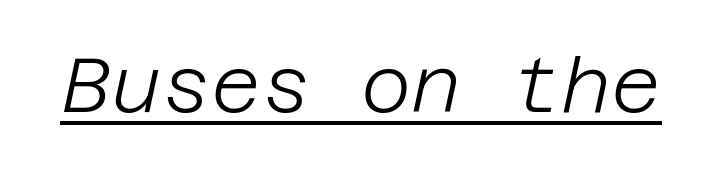
No chunkiness to these letters — they're not bold. Posture: slanted. Letter spacing: default. Notice how a bar underscores the lettering throughout.
